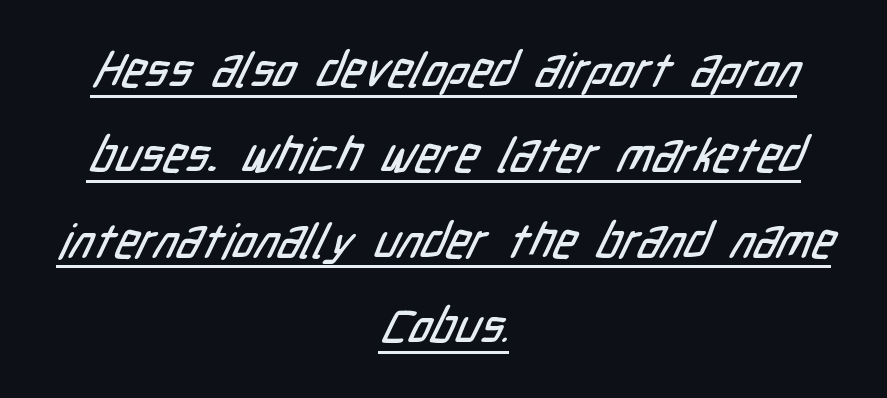
{"serif": "no", "width": "condensed", "stroke_contrast": "low", "x_height": "medium", "monospaced": "no", "underline": "yes", "align": "center", "line_spacing_ratio": 1.78, "letter_spacing": "normal", "letter_spacing_em": 0.0, "glyph_px": 48}
